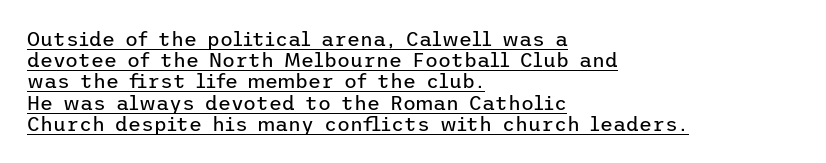
{"italic": "no", "bold": "no", "underline": "yes", "align": "left", "line_spacing": "tight", "line_spacing_ratio": 1.06, "letter_spacing": "normal", "letter_spacing_em": 0.0, "glyph_px": 20}
